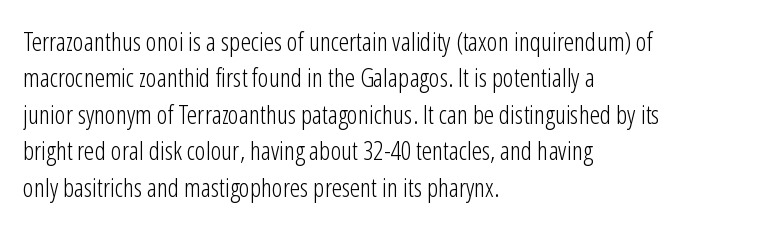
{"italic": "no", "bold": "no", "underline": "no", "align": "left", "line_spacing": "normal", "line_spacing_ratio": 1.4, "letter_spacing": "normal", "letter_spacing_em": 0.0, "glyph_px": 26}
